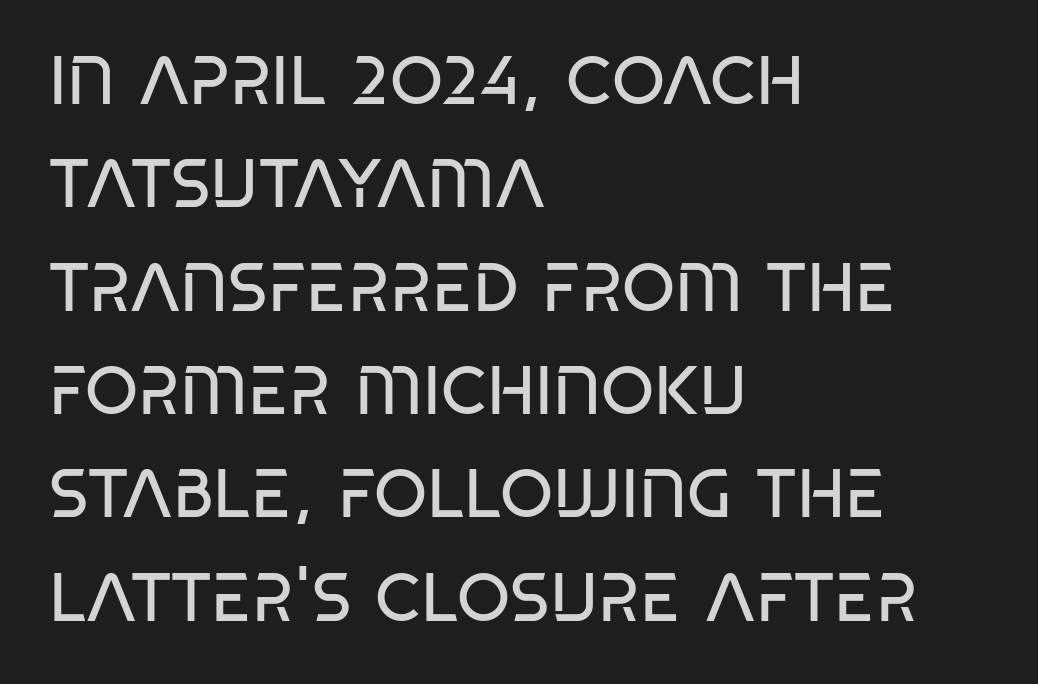
The image shows 68 px regular-weight, condensed sans-serif type, upright; set left-aligned, normal line spacing (1.52x), normal letter spacing, not underlined; low stroke contrast and a large x-height.
